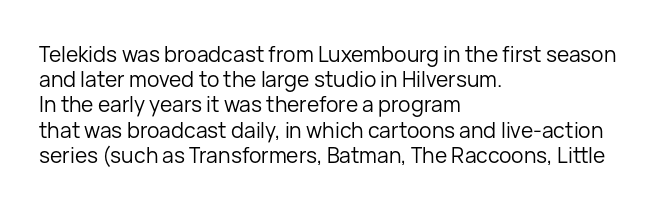
The letterforms sit shoulder to shoulder at normal distance. Typeset ragged right — the left edge is the straight one. The lettering holds an erect, upright posture throughout. Vertical stems look standard width or narrower in stroke. Beneath every word, the page is bare.
